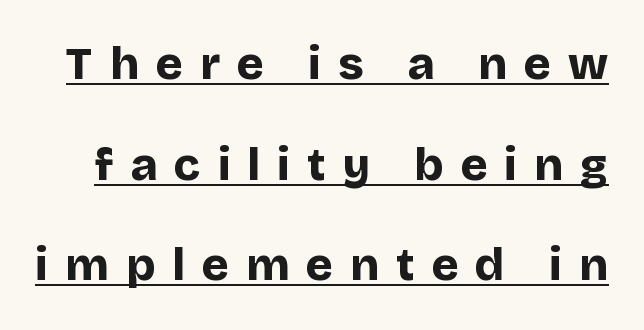
Here the designer chose a conventional face with non-uniform glyph widths. Tall strokes in this sample are plumb rather than angled. Glance below the letters and you will spot a drawn line. Nope, no serifs anywhere on these letters. Bold? Absolutely — the strokes are thick and heavy. The block of text is sparse from top to bottom, with ample space between rows.
